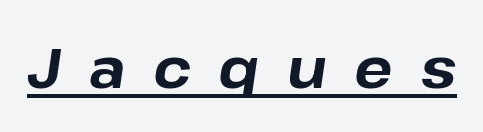
Tracking here is generous; glyphs stand well apart from one another. The face used here has a pronounced slope to its letters. Is this a fixed-width face? No — the glyphs have proportional, varying widths. This sample carries an underscore along the baseline area. The strokes are fattened all the way to bold.
